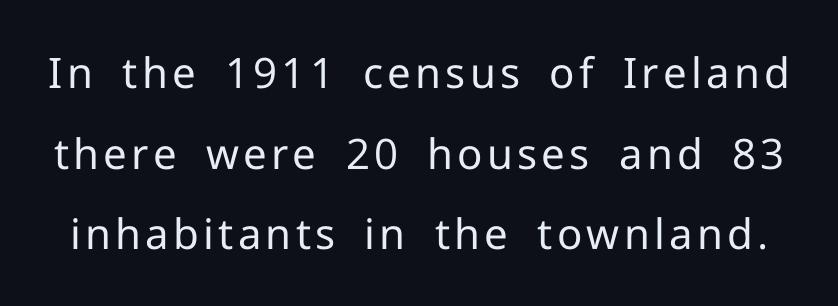
Q: Is the text bold? A: No.
Q: Is the text italic (slanted)? A: No, it is upright.
Q: Is the typeface a serif or a sans-serif typeface? A: Sans-serif.
Q: Is the text underlined? A: No.
Q: Is the spacing between lines tight, normal or loose? A: Loose.
Q: Width (condensed, normal, or wide)? A: Normal.
Q: Stroke contrast? A: Low.
Q: x-height? A: Medium.
Q: Monospaced? A: No.
